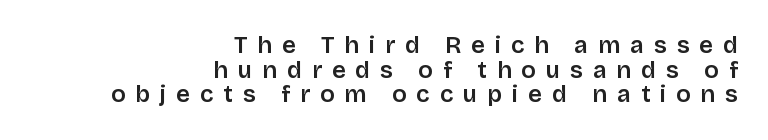
The image shows 24 px text type, upright; set right-aligned, tight line spacing (1.03x), unusually wide letter spacing (+0.41 em), not underlined.
